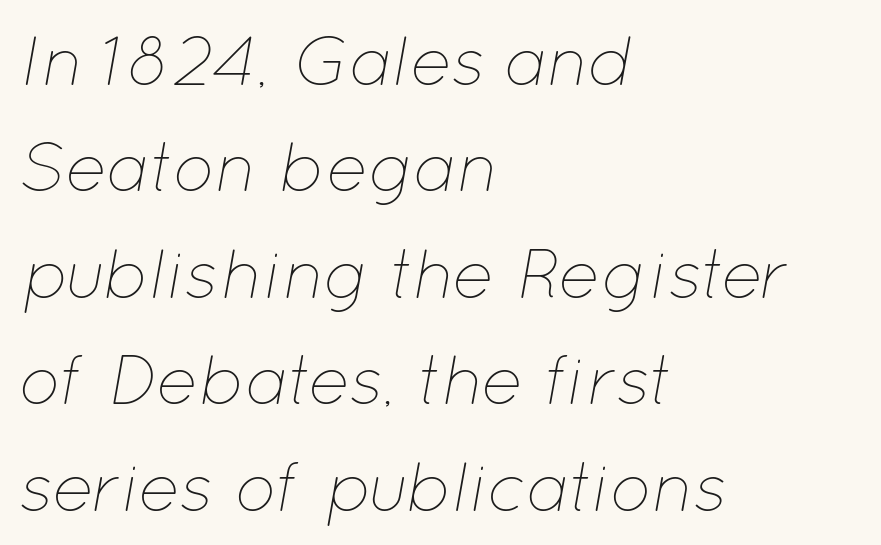
The passage shown is typed in a proportional face where columns would drift. The rendering keeps characters at their native spacing. The font is comparable to plain body text, perhaps lighter. It's the slanting kind of type. Lines of text with bare space underneath. The block of text has a typical density, with ordinary space between rows.
